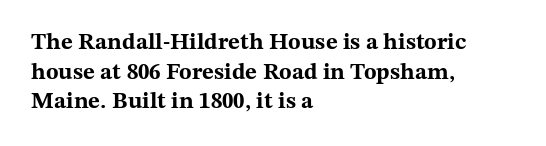
The image shows 23 px bold type, upright; set left-aligned, normal line spacing (1.29x), normal letter spacing, not underlined.
